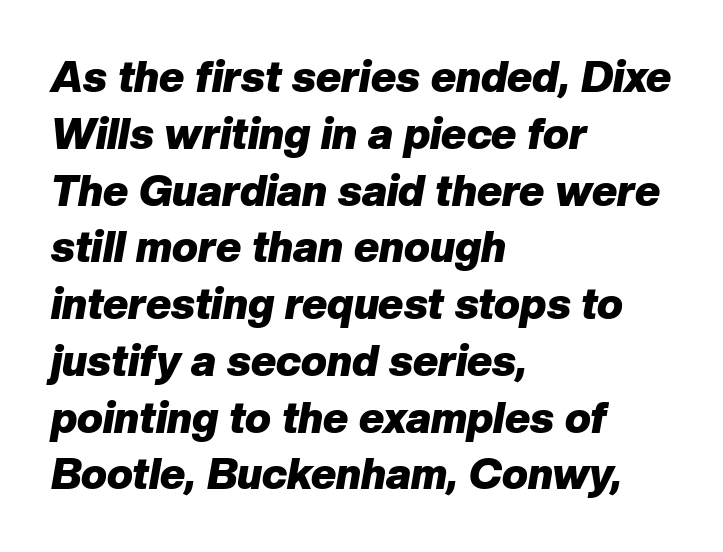
{"italic": "yes", "lean": "right", "slant_degrees": 10, "bold": "yes", "weight": "heavy", "width": "normal", "stroke_contrast": "low", "x_height": "medium", "monospaced": "no", "underline": "no", "align": "left", "line_spacing": "normal", "line_spacing_ratio": 1.32, "letter_spacing": "normal", "letter_spacing_em": 0.0, "glyph_px": 43}
